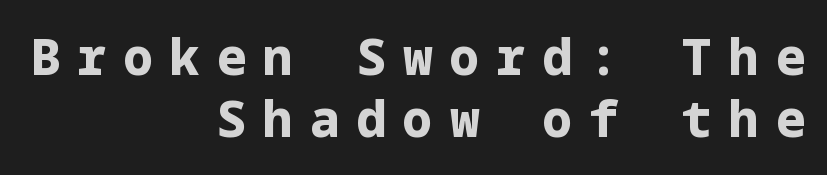
Summary of weight: heavy, a full bold. Casual observation: everything's shoved over to the right. A clean baseline with only descenders dipping below it. Reading down the column, the eye jumps a familiar distance to each next line. Upright lettering throughout.
